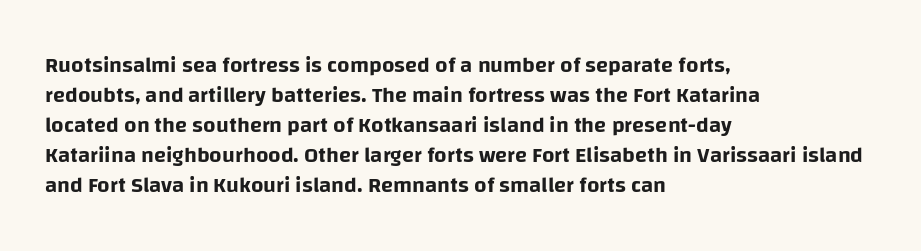
Decoration check: the copy has no underline. A roman cut, with each character standing at attention. The line-height multiplier appears to be the usual default. In CSS terms this would be text-align: left. Words appear dense and cohesive because spacing is normal.
